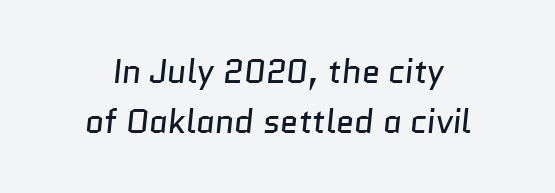
{"serif": "no", "bold": "no", "weight": "regular", "width": "normal", "stroke_contrast": "low", "x_height": "medium", "monospaced": "no", "underline": "no", "align": "center", "line_spacing": "normal", "line_spacing_ratio": 1.51, "letter_spacing": "normal", "letter_spacing_em": 0.0, "glyph_px": 33}
